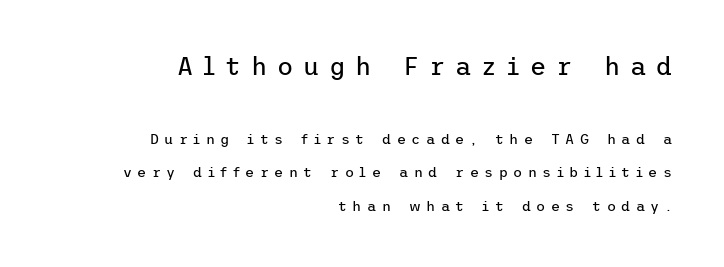
The image shows 25 px text type, upright; set right-aligned, loose line spacing (2.37x), unusually wide letter spacing (+0.39 em), not underlined; the first (top) block is 1.79x larger.
